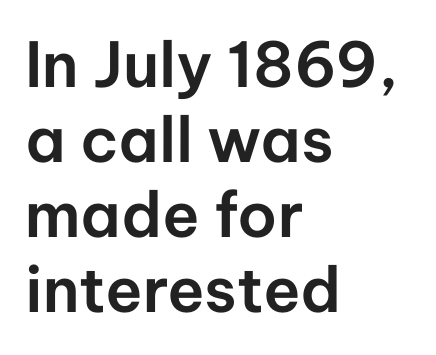
The image shows 62 px sans-serif type, upright; set left-aligned, line spacing 1.21x, normal letter spacing, not underlined; low stroke contrast and a medium x-height.
